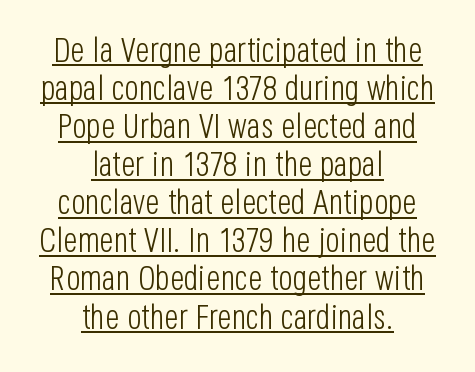
Q: Is the text bold? A: No.
Q: Is the text italic (slanted)? A: No, it is upright.
Q: Is the typeface a serif or a sans-serif typeface? A: Sans-serif.
Q: Is the text underlined? A: Yes.
Q: How is the paragraph aligned? A: Centered.
Q: Is the spacing between letters normal or unusually wide? A: Normal.
Q: Is the spacing between lines tight, normal or loose? A: Tight.
Q: Width (condensed, normal, or wide)? A: Condensed.
Q: Stroke contrast? A: Low.
Q: x-height? A: Large.
Q: Monospaced? A: No.
